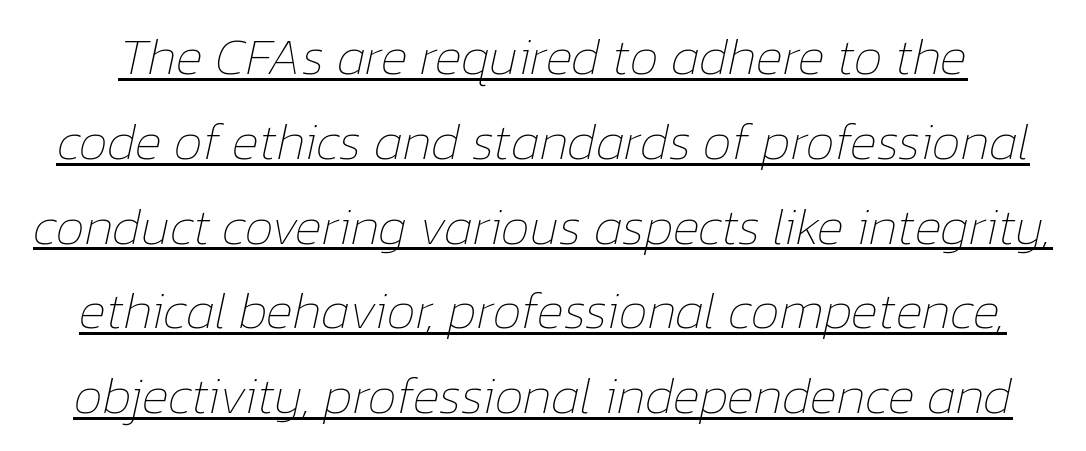
The image shows 52 px thin type, italic (leaning right); set normal line spacing (1.63x), normal letter spacing, underlined; low stroke contrast and a medium x-height.
